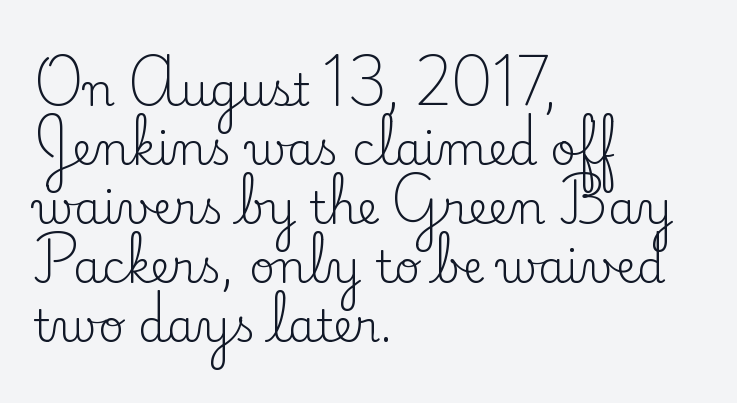
The setting favours the left margin, as ordinary paragraphs usually do. Note the varied advance widths — an 'i' is clearly narrower than an 'm'. Underlining? Definitely not there. Reading down the column, the eye jumps a familiar distance to each next line.
